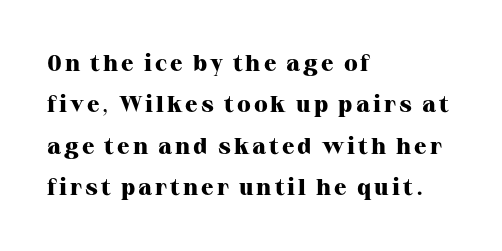
Does the weight exceed regular? Yes, all the way to bold. Left-aligned paragraph, ragged on the right. Posture: vertical. The area under the type is left untouched.
